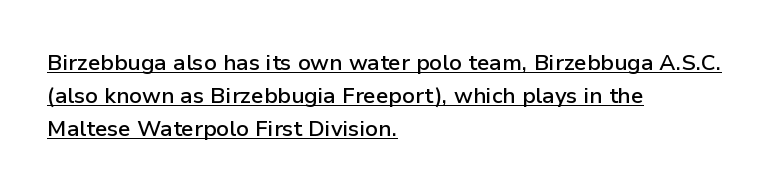
Q: Is the text bold? A: Semi-bold.
Q: Is the text italic (slanted)? A: No, it is upright.
Q: Is the text underlined? A: Yes.
Q: How is the paragraph aligned? A: Left-aligned.
Q: Is the spacing between letters normal or unusually wide? A: Normal.
Q: Is the spacing between lines tight, normal or loose? A: Normal.
